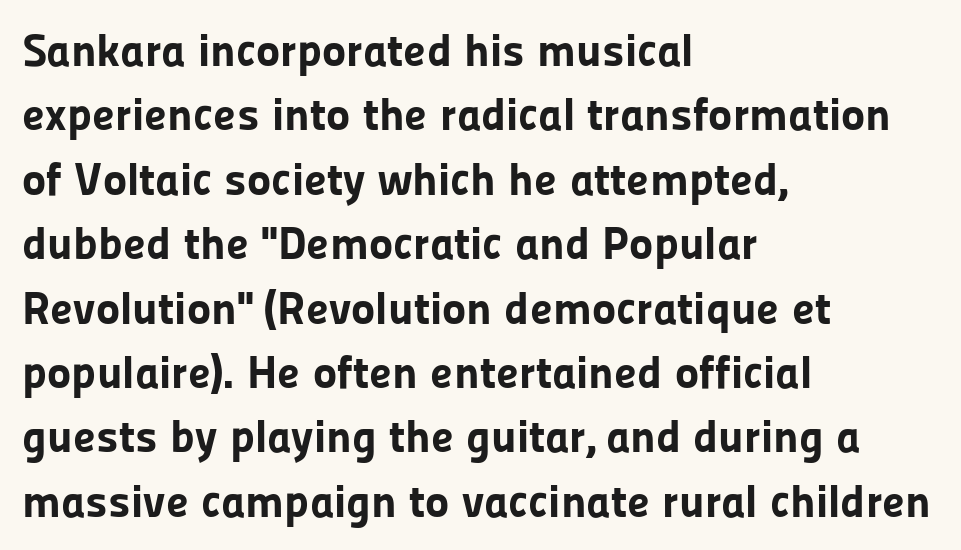
The image shows 46 px bold sans-serif type, upright; set left-aligned, normal line spacing (1.4x), normal letter spacing, not underlined; low stroke contrast and a medium x-height.
